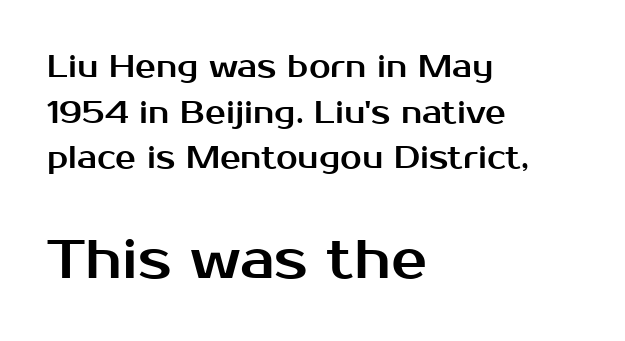
Q: Is the text italic (slanted)? A: No, it is upright.
Q: Is the typeface a serif or a sans-serif typeface? A: Sans-serif.
Q: Is the text underlined? A: No.
Q: How is the paragraph aligned? A: Left-aligned.
Q: Is the spacing between letters normal or unusually wide? A: Normal.
Q: Is the spacing between lines tight, normal or loose? A: Normal.
Q: Which block of text is set in a larger size, the first (top) or the second (bottom)? A: The second (bottom) one.
Q: Width (condensed, normal, or wide)? A: Normal.
Q: Stroke contrast? A: Medium.
Q: x-height? A: Medium.
Q: Monospaced? A: No.
